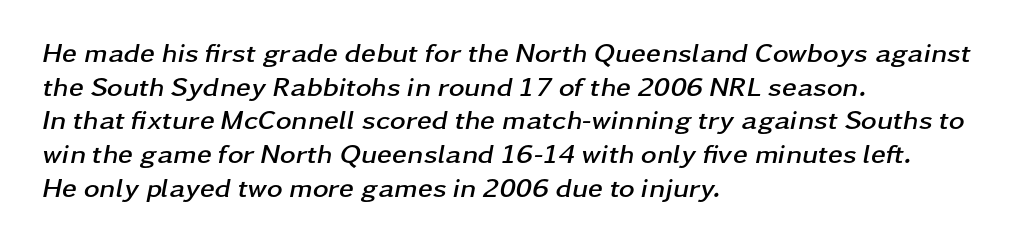
Emphasis-style slanted type is in use. This rendering uses left alignment, leaving the right contour irregular. The designer left line spacing at the default. Plenty of ink on the page — the face is bold. Compared with typical body copy, the letter spacing here is the same.
